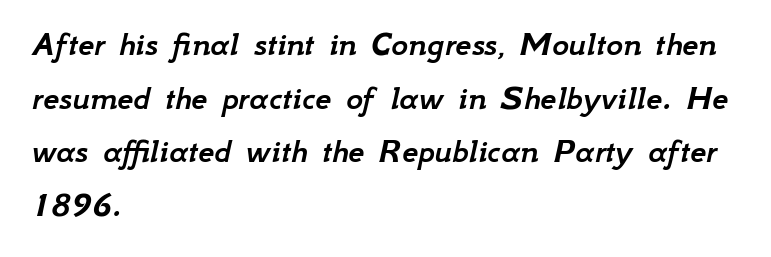
The image shows 36 px text type, italic (leaning right); set left-aligned, normal line spacing (1.49x), normal letter spacing, not underlined; low stroke contrast and a small x-height.
